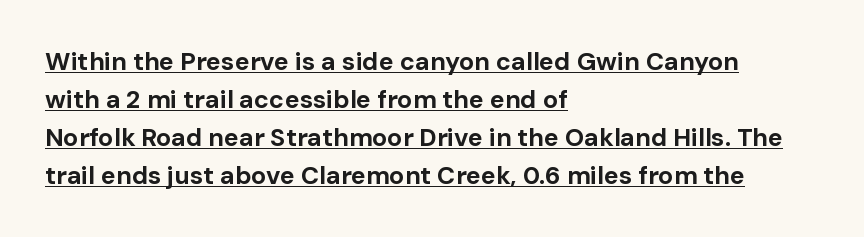
Q: Is the text bold? A: Yes.
Q: Is the text italic (slanted)? A: No, it is upright.
Q: Is the text underlined? A: Yes.
Q: How is the paragraph aligned? A: Left-aligned.
Q: Is the spacing between letters normal or unusually wide? A: Normal.
Q: Is the spacing between lines tight, normal or loose? A: Normal.
